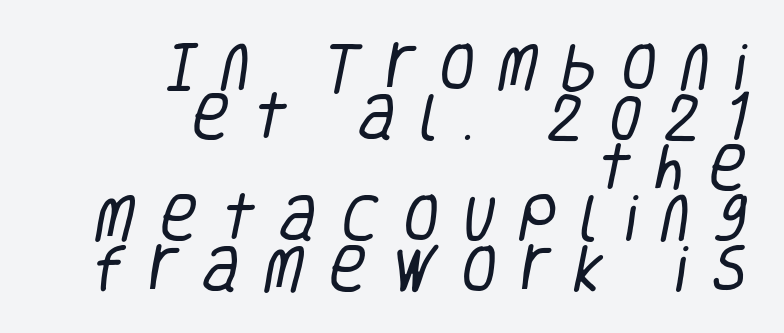
Q: Is the text bold? A: No.
Q: Is the typeface a serif or a sans-serif typeface? A: Sans-serif.
Q: Is the text underlined? A: No.
Q: How is the paragraph aligned? A: Right-aligned.
Q: Is the spacing between letters normal or unusually wide? A: Unusually wide.
Q: Is the spacing between lines tight, normal or loose? A: Tight.
Q: Width (condensed, normal, or wide)? A: Condensed.
Q: Stroke contrast? A: Low.
Q: x-height? A: Large.
Q: Monospaced? A: No.
